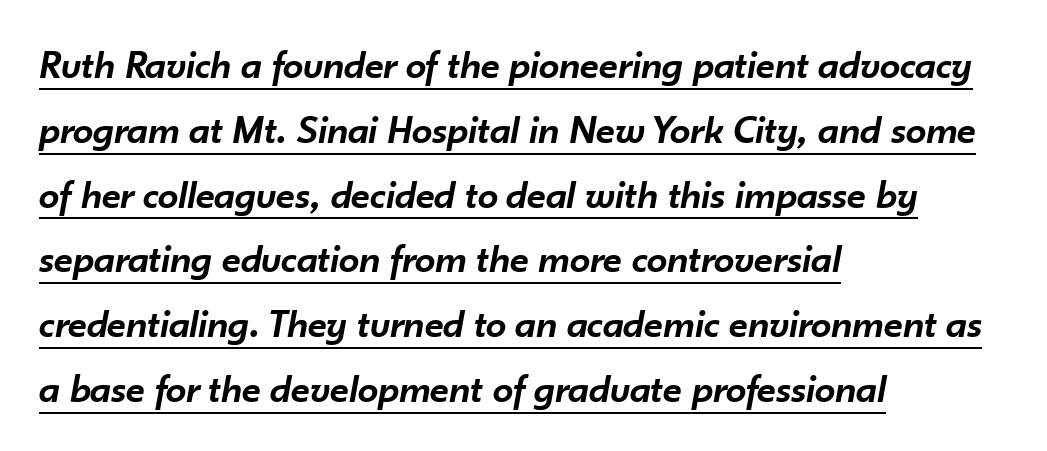
The letters advance in unequal steps, a hallmark of proportional type. Casual observation: everything's shoved over to the left. This sample uses an oblique cut, with every glyph tilted off the vertical. Summary of vertical rhythm: regular, with standard interline spacing.
